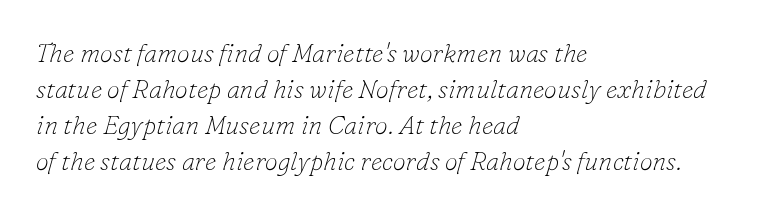
The image shows 26 px text type, italic (leaning right); set left-aligned, normal line spacing (1.38x), normal letter spacing, not underlined.
